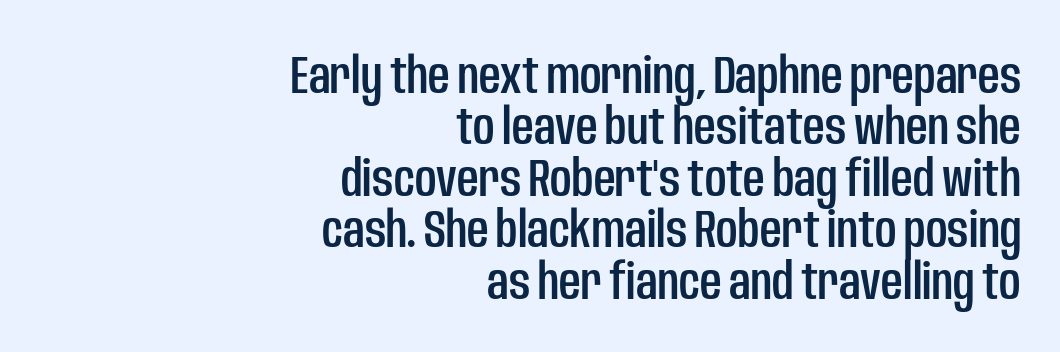
The image shows 53 px condensed sans-serif type, upright; set right-aligned, tight line spacing (0.97x), normal letter spacing, not underlined; low stroke contrast and a large x-height.
